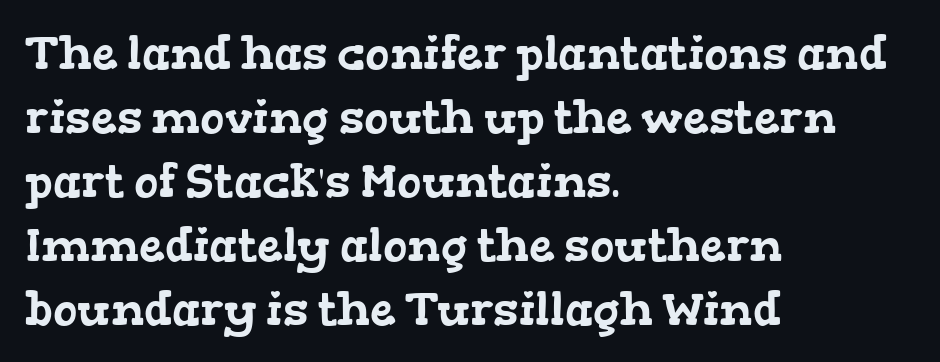
{"serif": "yes", "width": "wide", "stroke_contrast": "low", "x_height": "medium", "monospaced": "no", "underline": "no", "align": "left", "line_spacing": "normal", "line_spacing_ratio": 1.39, "letter_spacing": "normal", "letter_spacing_em": 0.0, "glyph_px": 46}
